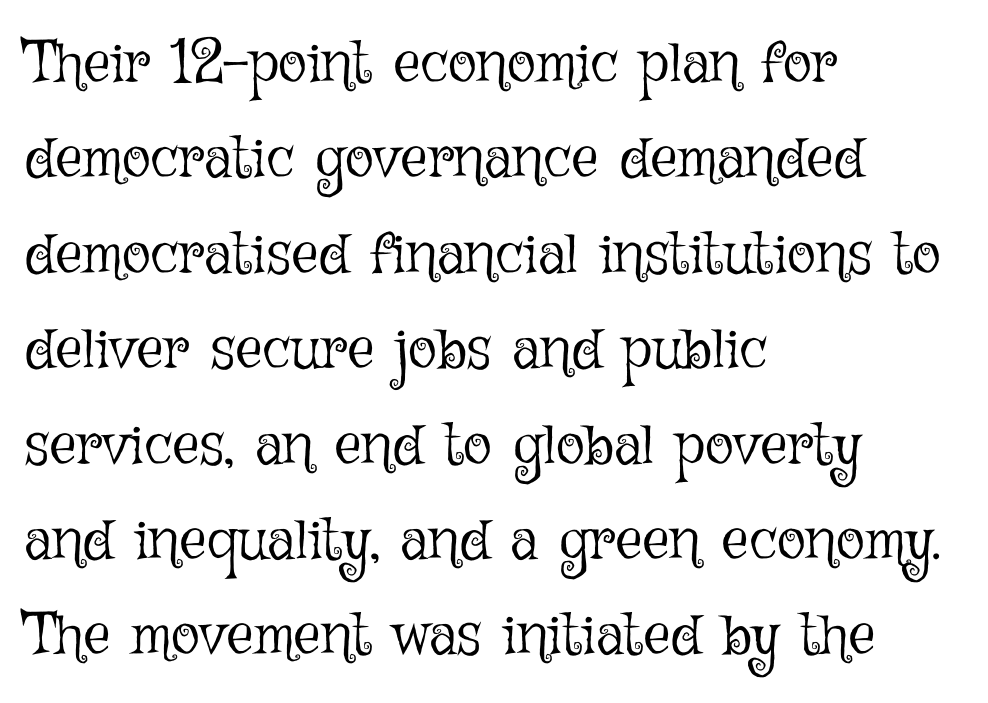
Q: Is the text bold? A: No.
Q: Is the text italic (slanted)? A: No, it is upright.
Q: Is the text underlined? A: No.
Q: How is the paragraph aligned? A: Left-aligned.
Q: Is the spacing between letters normal or unusually wide? A: Normal.
Q: Is the spacing between lines tight, normal or loose? A: Normal.
Q: Width (condensed, normal, or wide)? A: Normal.
Q: Stroke contrast? A: Low.
Q: x-height? A: Medium.
Q: Monospaced? A: No.
